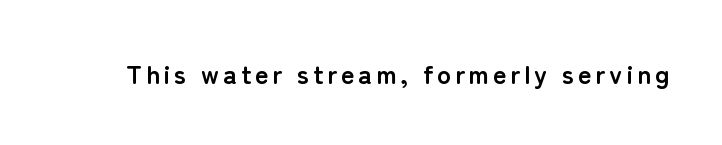
The image shows 26 px bold type, upright; set not underlined.
